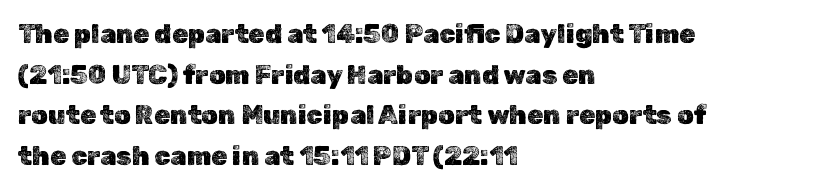
The image shows 26 px text type, upright; set left-aligned, normal line spacing (1.56x), normal letter spacing, not underlined.
